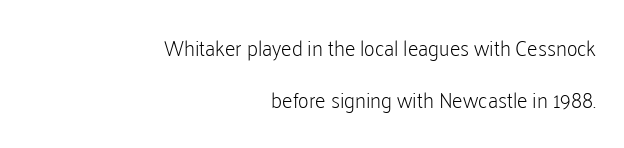
{"italic": "no", "bold": "no", "underline": "no", "align": "right", "line_spacing": "loose", "line_spacing_ratio": 2.5, "letter_spacing": "normal", "letter_spacing_em": 0.0, "glyph_px": 21}
